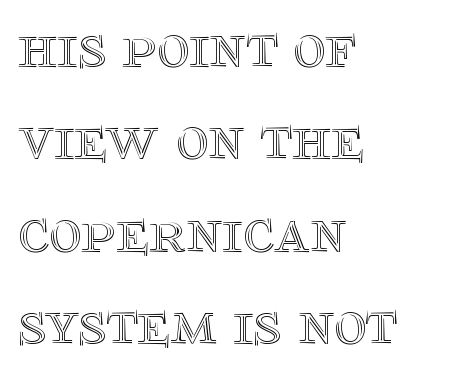
The image shows 62 px text type, upright; set left-aligned, normal line spacing (1.49x), normal letter spacing, not underlined; a large x-height.
